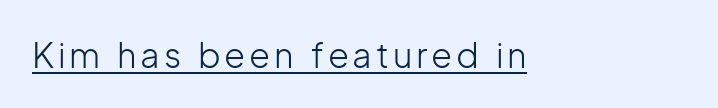
The image shows 34 px light sans-serif type, upright; set underlined; low stroke contrast and a medium x-height.
